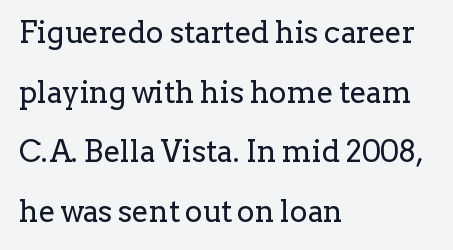
{"serif": "yes", "italic": "no", "bold": "no", "weight": "regular", "width": "normal", "stroke_contrast": "low", "x_height": "medium", "monospaced": "no", "underline": "no", "align": "left", "line_spacing": "loose", "line_spacing_ratio": 1.99, "letter_spacing": "normal", "letter_spacing_em": 0.0, "glyph_px": 30}
